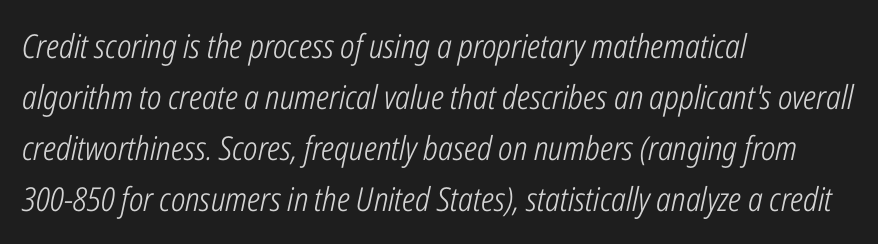
Q: Is the text bold? A: No.
Q: Is the text italic (slanted)? A: Yes, it leans right by about 12 degrees.
Q: Is the text underlined? A: No.
Q: How is the paragraph aligned? A: Left-aligned.
Q: Is the spacing between letters normal or unusually wide? A: Normal.
Q: Is the spacing between lines tight, normal or loose? A: Normal.
Q: Width (condensed, normal, or wide)? A: Condensed.
Q: Stroke contrast? A: Low.
Q: x-height? A: Medium.
Q: Monospaced? A: No.
